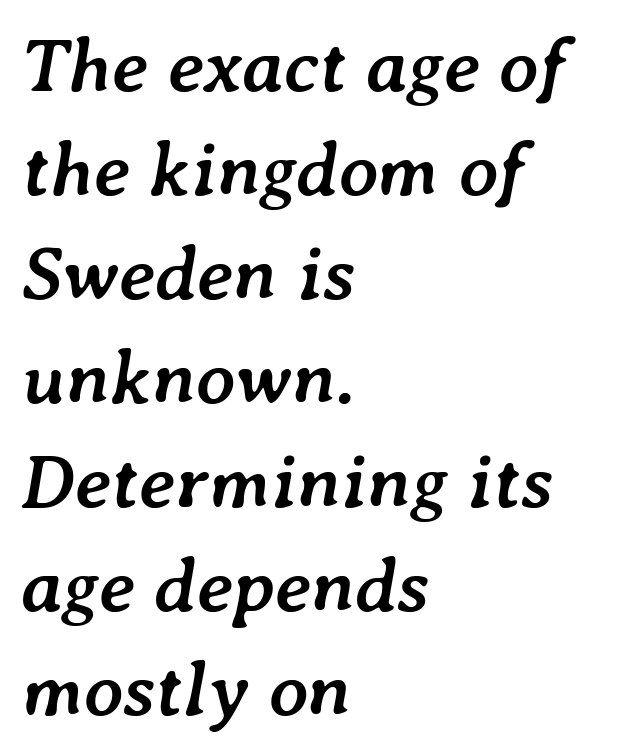
Emphasis-style slanted type is in use. A typesetter would call this proportional, since set widths differ per character. Compared with typical paragraphs, the rows here are spaced about the same. Here the glyphs are tracked normally, forming tight word shapes.
